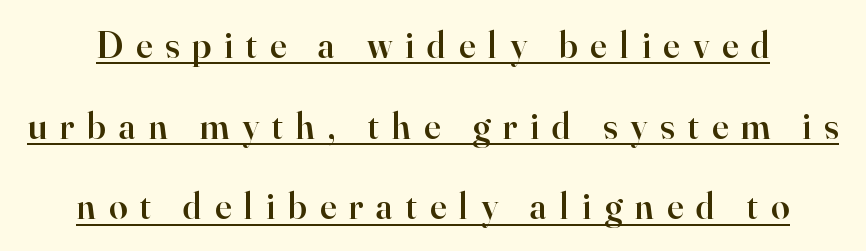
{"serif": "yes", "italic": "no", "bold": "semi", "weight": "semibold", "width": "normal", "stroke_contrast": "high", "x_height": "small", "monospaced": "no", "underline": "yes", "line_spacing": "loose", "line_spacing_ratio": 2.18, "letter_spacing": "wide", "letter_spacing_em": 0.35, "glyph_px": 37}
